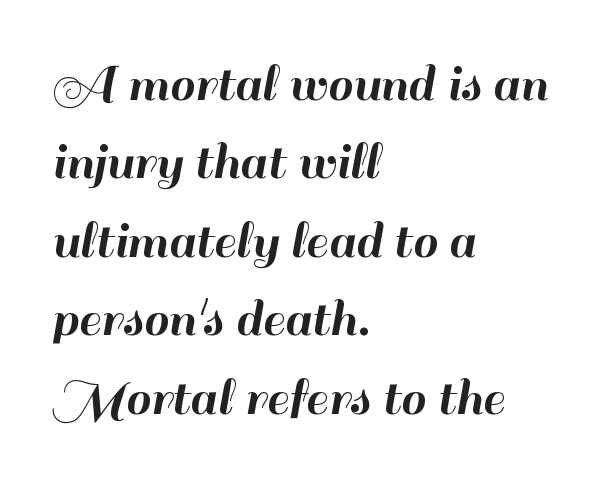
A typesetter would call this leading conventional body-copy spacing. Reading down the block, your eye returns to a fixed left position each line. This sample has the flowing, uneven cadence of proportional lettering. Lines of text with bare space underneath.
